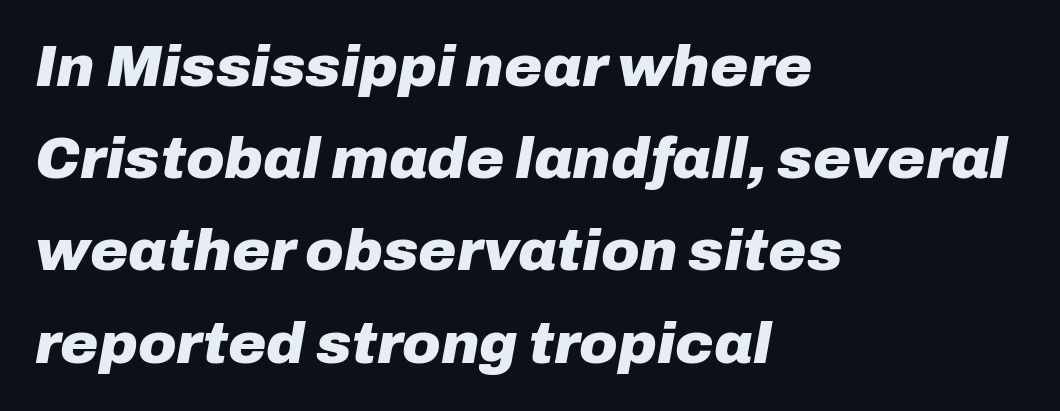
How are the letters spaced? Ordinarily, with no added tracking. Varying glyph widths throughout — classic text-font behaviour. The specimen reads as italic at a glance. A typesetter would call this leading conventional body-copy spacing. The passage is arranged the way most books set body copy — flush left.
